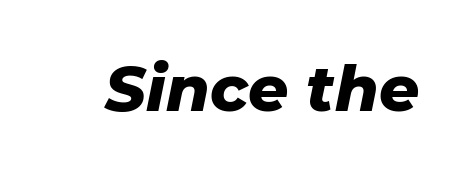
{"italic": "yes", "lean": "right", "slant_degrees": 11, "bold": "yes", "weight": "heavy", "width": "normal", "stroke_contrast": "low", "x_height": "medium", "monospaced": "no", "underline": "no", "letter_spacing": "normal", "letter_spacing_em": 0.0, "glyph_px": 63}
